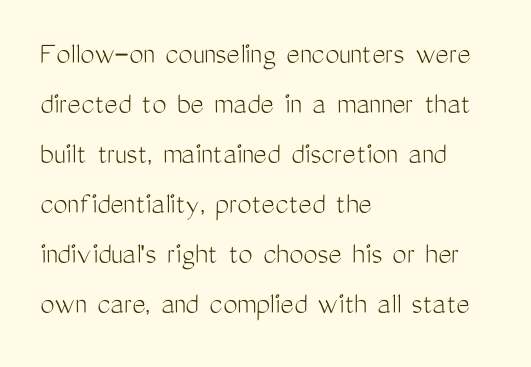
Which margin do the lines hug? The left one — the right edge is uneven. The face used here is a sans, in the tradition of grotesques and geometrics. No extra tracking has been applied to these lines. One glance says typical: line gaps are just what's usual.
